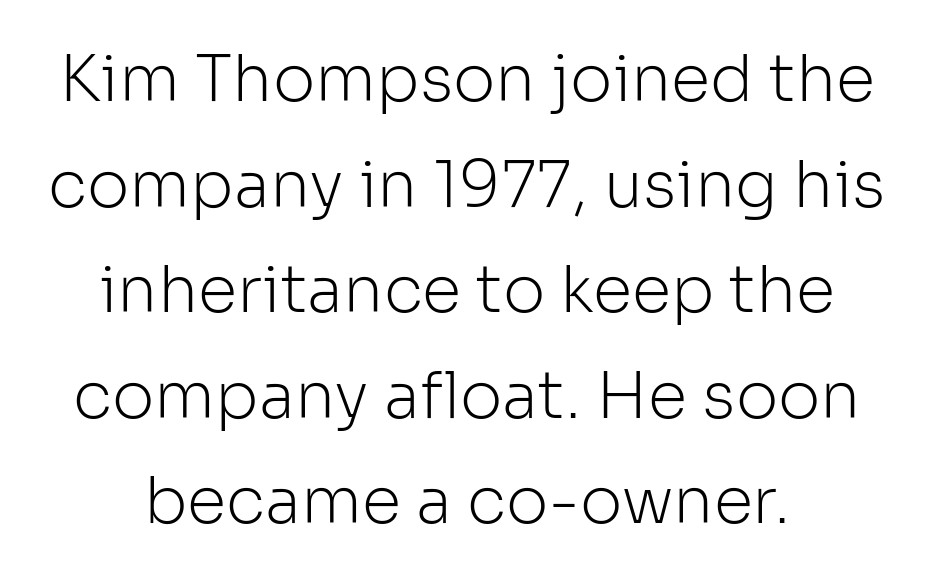
The face used here is a sans, in the tradition of grotesques and geometrics. Students, observe: this is what conventionally led text looks like. Clear beneath every line of the passage. The face used here is proportionally spaced, like ordinary book or web type. Letter spacing: default. Stroke thickness stays within the range of a standard reading face or lighter.
